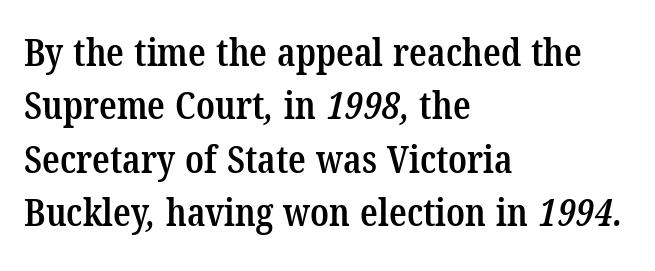
Q: Is the text bold? A: Semi-bold.
Q: Is the typeface a serif or a sans-serif typeface? A: Serif.
Q: Is the text underlined? A: No.
Q: How is the paragraph aligned? A: Left-aligned.
Q: Is the spacing between letters normal or unusually wide? A: Normal.
Q: Is the spacing between lines tight, normal or loose? A: Normal.
Q: Width (condensed, normal, or wide)? A: Condensed.
Q: Stroke contrast? A: Low.
Q: x-height? A: Medium.
Q: Monospaced? A: No.
